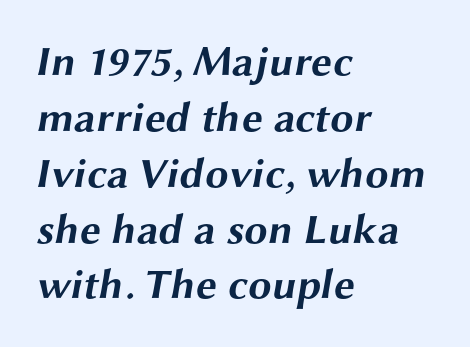
Spacing between characters is what you'd get straight out of the box. Varying glyph widths throughout — classic text-font behaviour. The setting favours the left margin, as ordinary paragraphs usually do. The letters carry no serifs — their stems end cleanly without finishing strokes. In terms of leading, this rendering sits right in the middle. A bare baseline throughout the passage.
